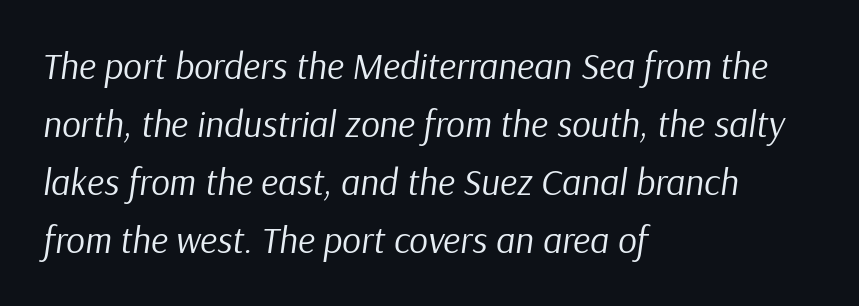
Q: Is the text bold? A: No.
Q: Is the text italic (slanted)? A: Yes, it leans right by about 9 degrees.
Q: Is the text underlined? A: No.
Q: How is the paragraph aligned? A: Left-aligned.
Q: Is the spacing between letters normal or unusually wide? A: Normal.
Q: Is the spacing between lines tight, normal or loose? A: Normal.
Q: Width (condensed, normal, or wide)? A: Normal.
Q: Stroke contrast? A: Low.
Q: x-height? A: Medium.
Q: Monospaced? A: No.
